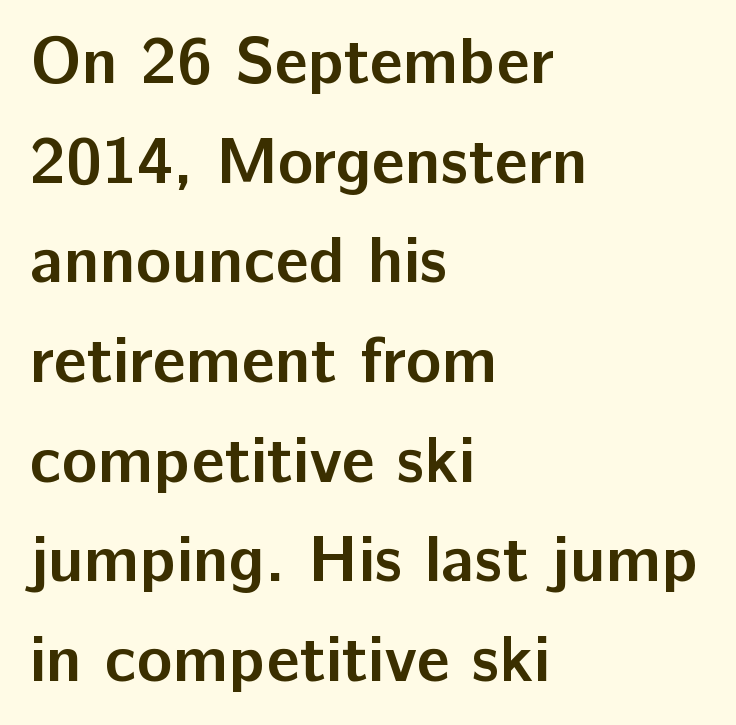
{"serif": "no", "italic": "no", "bold": "yes", "weight": "semibold", "width": "normal", "stroke_contrast": "low", "x_height": "medium", "monospaced": "no", "underline": "no", "align": "left", "line_spacing": "normal", "line_spacing_ratio": 1.51, "letter_spacing": "normal", "letter_spacing_em": 0.0, "glyph_px": 66}
